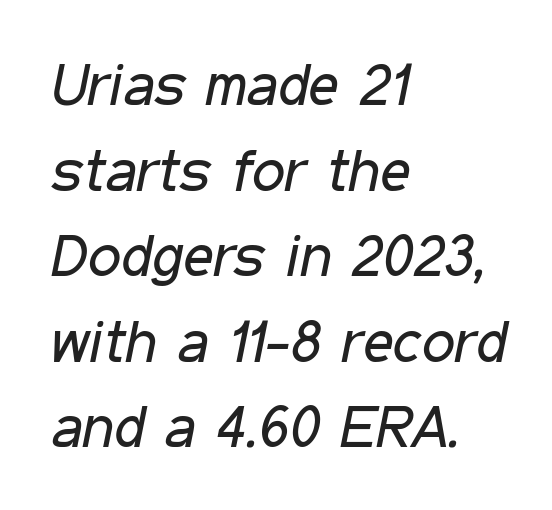
Q: Is the text bold? A: No.
Q: Is the text italic (slanted)? A: Yes, it leans right by about 11 degrees.
Q: Is the text underlined? A: No.
Q: How is the paragraph aligned? A: Left-aligned.
Q: Is the spacing between letters normal or unusually wide? A: Normal.
Q: Is the spacing between lines tight, normal or loose? A: Normal.
Q: Width (condensed, normal, or wide)? A: Condensed.
Q: Stroke contrast? A: Low.
Q: x-height? A: Medium.
Q: Monospaced? A: No.
